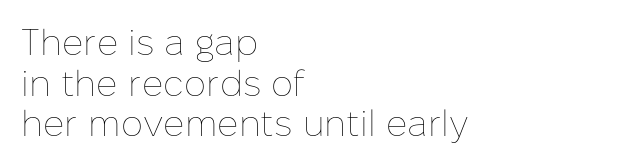
Interline gaps are noticeably narrow in this sample. You could not count columns in this text — the font is proportionally spaced. Unlike italic type, these characters show no tilt at all. Type without underlining. The ragged edge is on the right, which tells us the setting is flush left.
